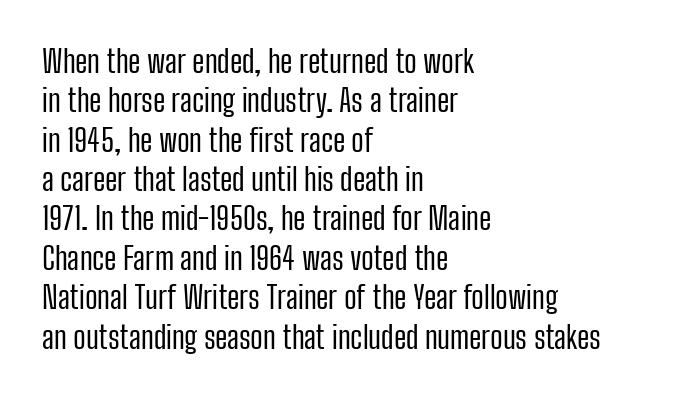
{"serif": "no", "italic": "no", "bold": "no", "weight": "regular", "width": "condensed", "stroke_contrast": "low", "x_height": "medium", "monospaced": "no", "underline": "no", "align": "left", "line_spacing": "normal", "line_spacing_ratio": 1.27, "letter_spacing": "normal", "letter_spacing_em": 0.0, "glyph_px": 31}
